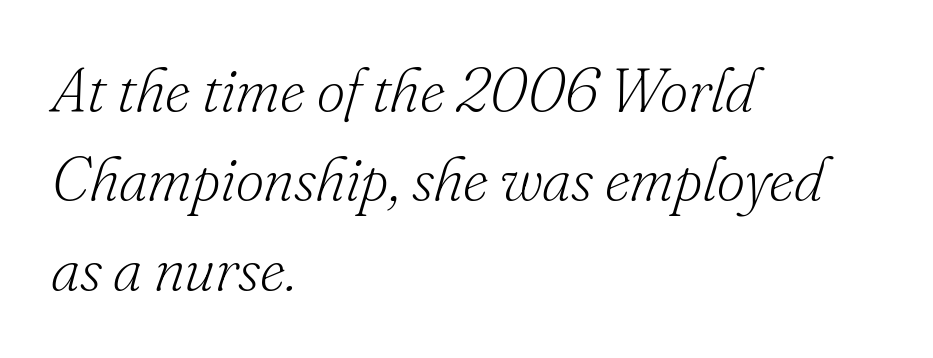
{"serif": "yes", "italic": "yes", "lean": "right", "slant_degrees": 16, "bold": "no", "weight": "light", "width": "normal", "stroke_contrast": "low", "x_height": "small", "monospaced": "no", "underline": "no", "align": "left", "line_spacing": "normal", "line_spacing_ratio": 1.44, "letter_spacing": "normal", "letter_spacing_em": 0.0, "glyph_px": 62}
